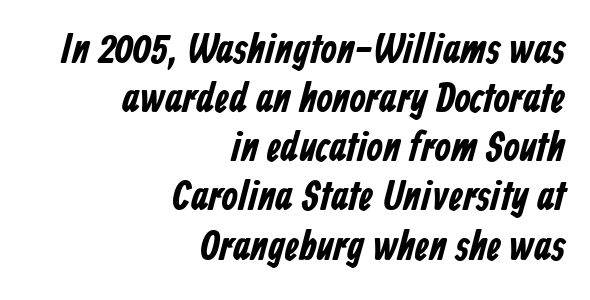
Q: Is the text bold? A: Yes.
Q: Is the typeface a serif or a sans-serif typeface? A: Sans-serif.
Q: Is the text underlined? A: No.
Q: How is the paragraph aligned? A: Right-aligned.
Q: Is the spacing between letters normal or unusually wide? A: Normal.
Q: Width (condensed, normal, or wide)? A: Condensed.
Q: Stroke contrast? A: Low.
Q: x-height? A: Medium.
Q: Monospaced? A: No.
